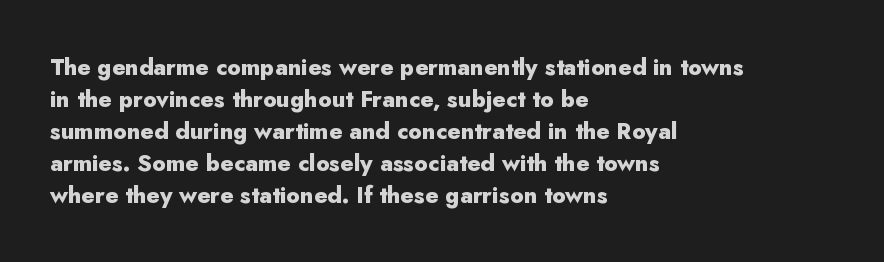
The image shows 23 px bold type, upright; set left-aligned, normal line spacing (1.39x), normal letter spacing, not underlined.
